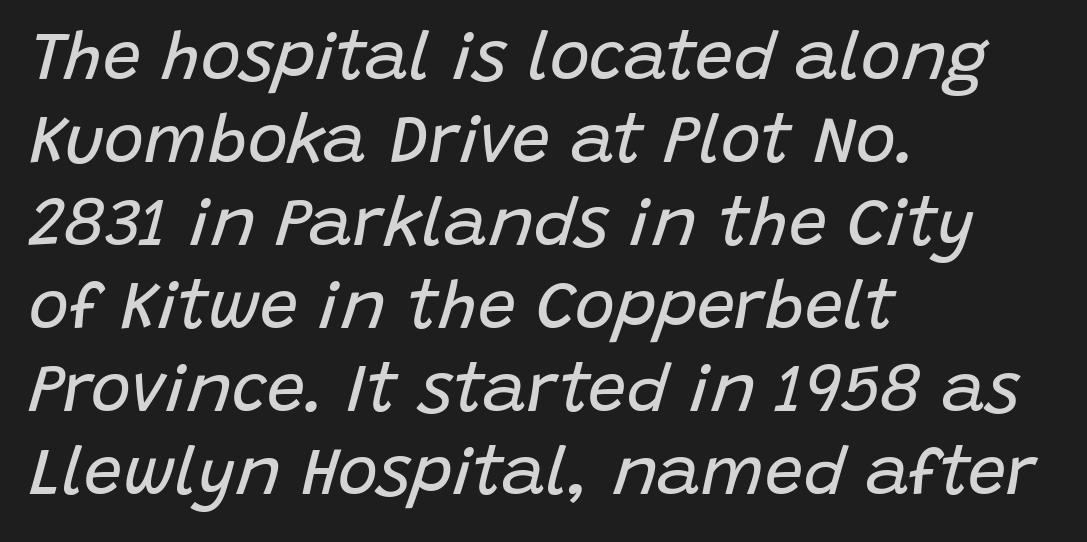
{"italic": "yes", "lean": "right", "slant_degrees": 15, "bold": "no", "weight": "regular", "width": "normal", "stroke_contrast": "low", "x_height": "large", "monospaced": "no", "underline": "no", "align": "left", "line_spacing_ratio": 1.22, "letter_spacing": "normal", "letter_spacing_em": 0.0, "glyph_px": 68}
